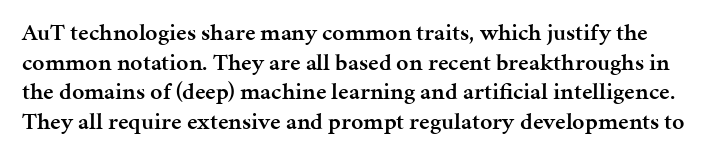
{"italic": "no", "bold": "semi", "underline": "no", "line_spacing_ratio": 1.23, "letter_spacing": "normal", "letter_spacing_em": 0.0, "glyph_px": 24}
